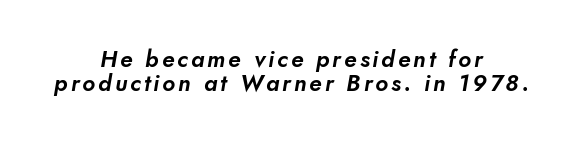
The image shows 23 px text type; set centered, tight line spacing (1.05x), not underlined.
